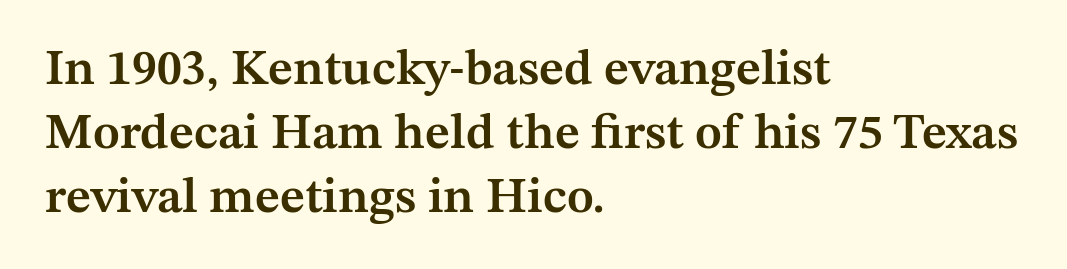
The image shows 50 px semibold serif type, upright; set left-aligned, normal line spacing (1.28x), normal letter spacing, not underlined; medium stroke contrast and a medium x-height.
